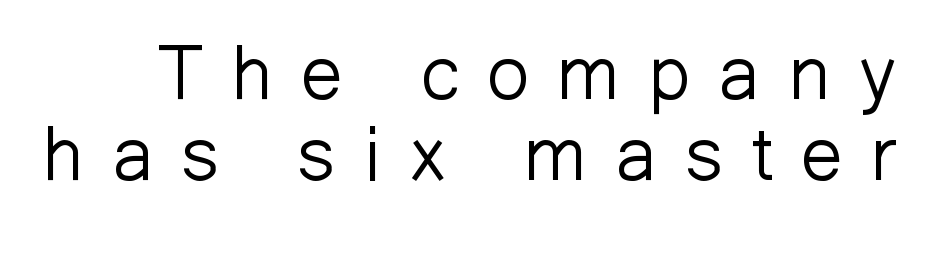
{"serif": "no", "italic": "no", "bold": "no", "weight": "light", "width": "normal", "stroke_contrast": "low", "x_height": "medium", "monospaced": "no", "underline": "no", "line_spacing": "tight", "line_spacing_ratio": 1.08, "letter_spacing": "wide", "letter_spacing_em": 0.38, "glyph_px": 75}
